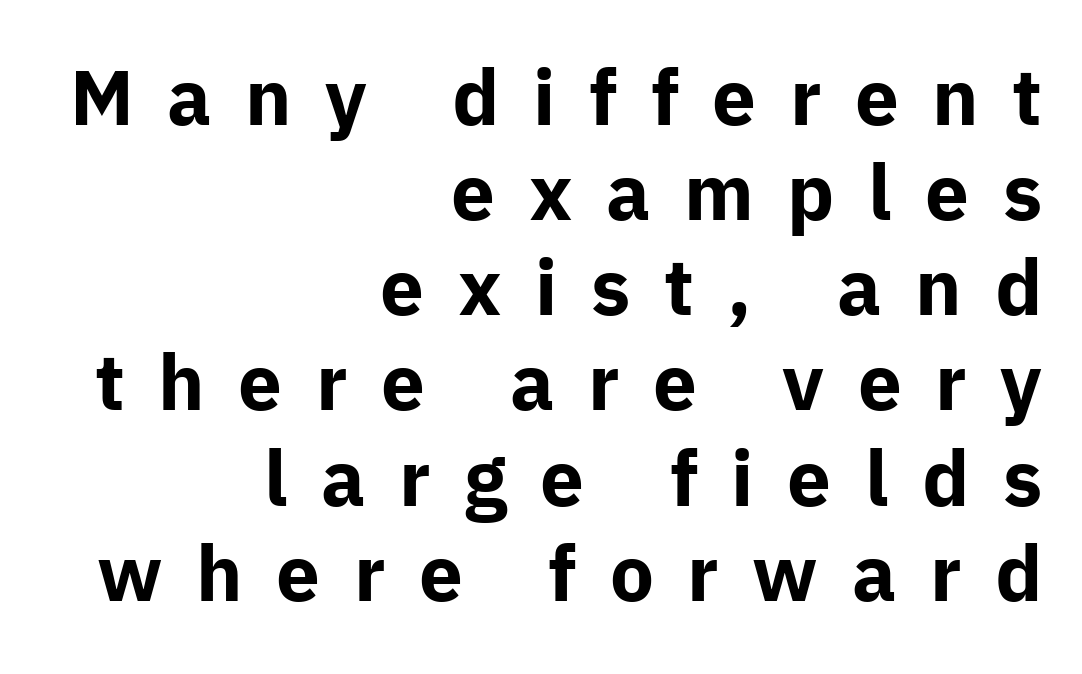
Teacher's note: observe the even right margin — that is flush-right alignment. Spacing verdict: proportional, widths tailored to each character. Letterform terminals end flat and unadorned throughout the passage. Caption: expanded tracking, letters set apart. Weight: bold. The type sits square on the baseline with zero lean.
